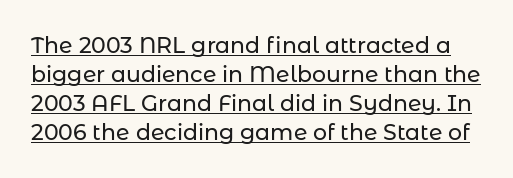
Posture: upright roman. A rule runs beneath these lines of type. Observe the ordinary spacing: letters are neighbours, not strangers. A typesetter would call this leading conventional body-copy spacing.
